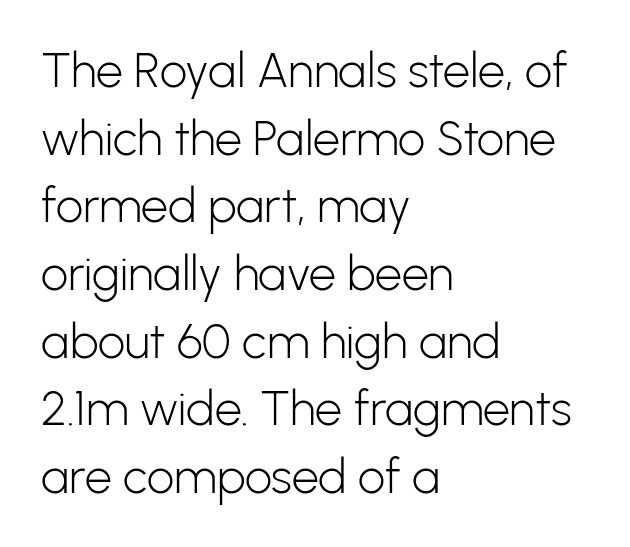
This rendering features lettering with no underline. The letters look calm and open, with moderate or lighter stems. Every stem runs plumb, perpendicular to the baseline. The characters display no serif detailing; their extremities are plain.
